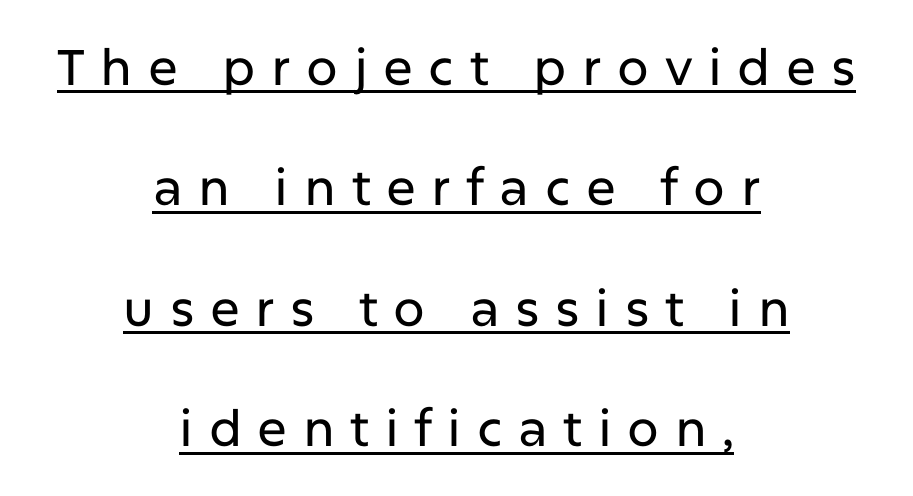
The image shows 50 px sans-serif type, upright; set centered, loose line spacing (2.41x), unusually wide letter spacing (+0.31 em), underlined; low stroke contrast and a medium x-height.
